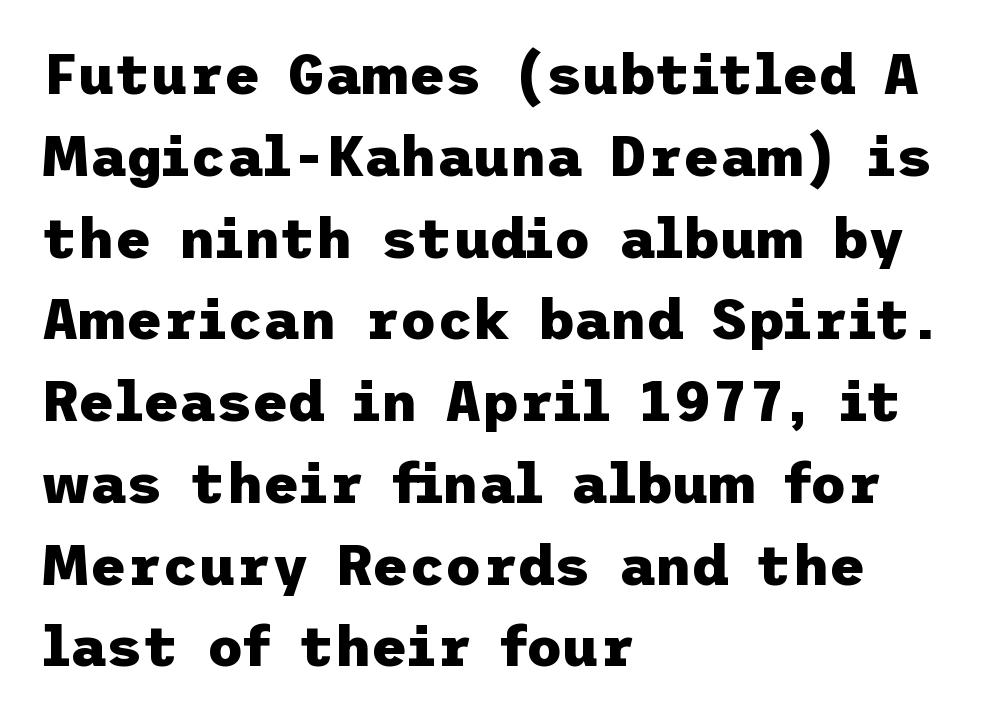
The image shows 56 px heavy sans-serif type, upright; set left-aligned, normal line spacing (1.46x), normal letter spacing, not underlined; low stroke contrast and a medium x-height.
